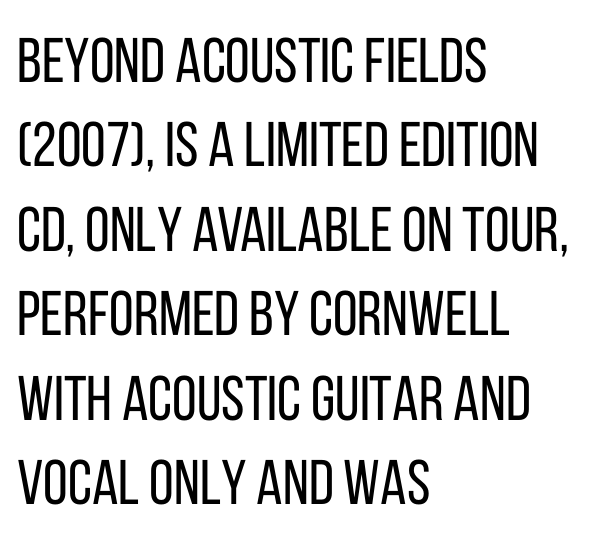
Q: Is the text bold? A: No.
Q: Is the text italic (slanted)? A: No, it is upright.
Q: Is the typeface a serif or a sans-serif typeface? A: Sans-serif.
Q: Is the text underlined? A: No.
Q: How is the paragraph aligned? A: Left-aligned.
Q: Is the spacing between letters normal or unusually wide? A: Normal.
Q: Is the spacing between lines tight, normal or loose? A: Normal.
Q: Width (condensed, normal, or wide)? A: Condensed.
Q: Stroke contrast? A: Low.
Q: x-height? A: Large.
Q: Monospaced? A: No.
